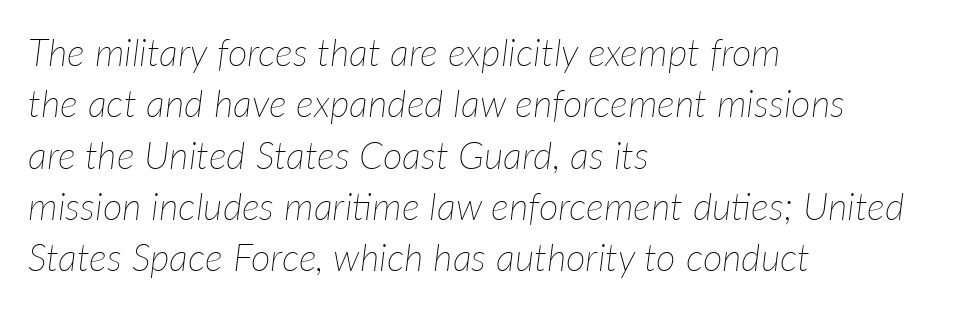
Q: Is the text bold? A: No.
Q: Is the text italic (slanted)? A: Yes, it leans right by about 7 degrees.
Q: Is the text underlined? A: No.
Q: How is the paragraph aligned? A: Left-aligned.
Q: Is the spacing between letters normal or unusually wide? A: Normal.
Q: Is the spacing between lines tight, normal or loose? A: Normal.
Q: Width (condensed, normal, or wide)? A: Normal.
Q: Stroke contrast? A: Low.
Q: x-height? A: Medium.
Q: Monospaced? A: No.
